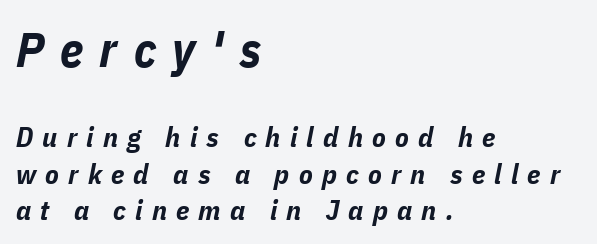
{"italic": "yes", "lean": "right", "slant_degrees": 11, "bold": "yes", "weight": "bold", "width": "condensed", "stroke_contrast": "low", "x_height": "medium", "monospaced": "no", "underline": "no", "align": "left", "line_spacing": "normal", "line_spacing_ratio": 1.29, "letter_spacing": "wide", "letter_spacing_em": 0.33, "larger_block": "first", "size_ratio": 1.75, "glyph_px": 49}
